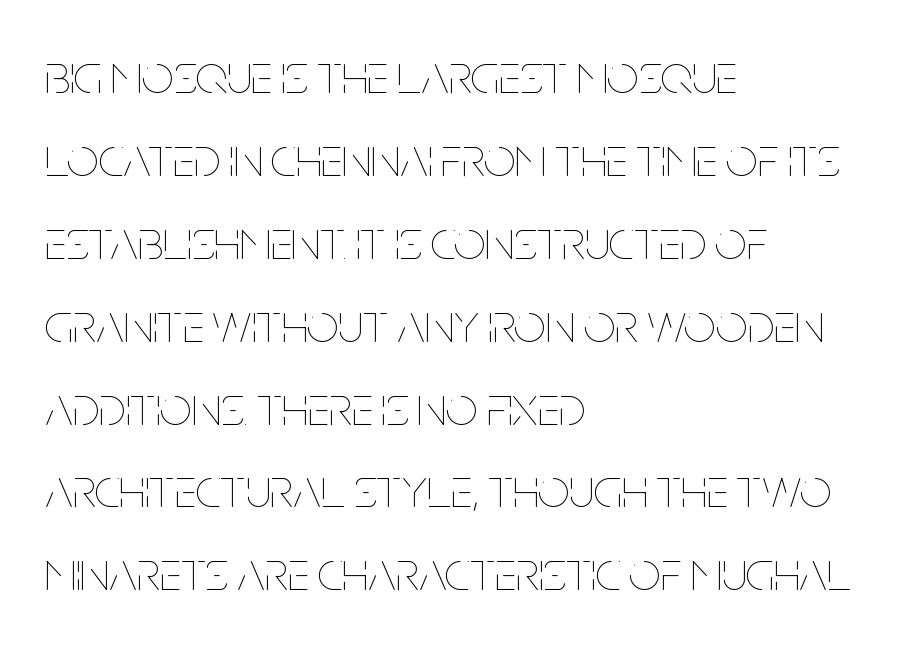
Q: Is the text bold? A: No.
Q: Is the text italic (slanted)? A: No, it is upright.
Q: Is the text underlined? A: No.
Q: How is the paragraph aligned? A: Left-aligned.
Q: Is the spacing between letters normal or unusually wide? A: Normal.
Q: Is the spacing between lines tight, normal or loose? A: Normal.
Q: Width (condensed, normal, or wide)? A: Condensed.
Q: Stroke contrast? A: Low.
Q: x-height? A: Large.
Q: Monospaced? A: No.
